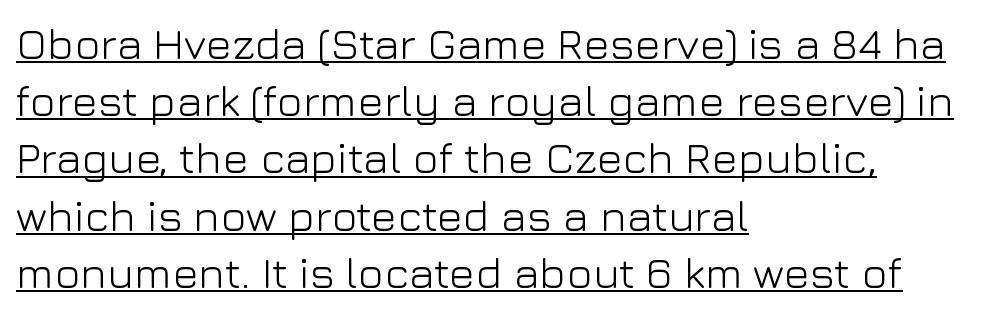
The image shows 44 px light sans-serif type, upright; set left-aligned, normal line spacing (1.3x), normal letter spacing, underlined; low stroke contrast and a medium x-height.
